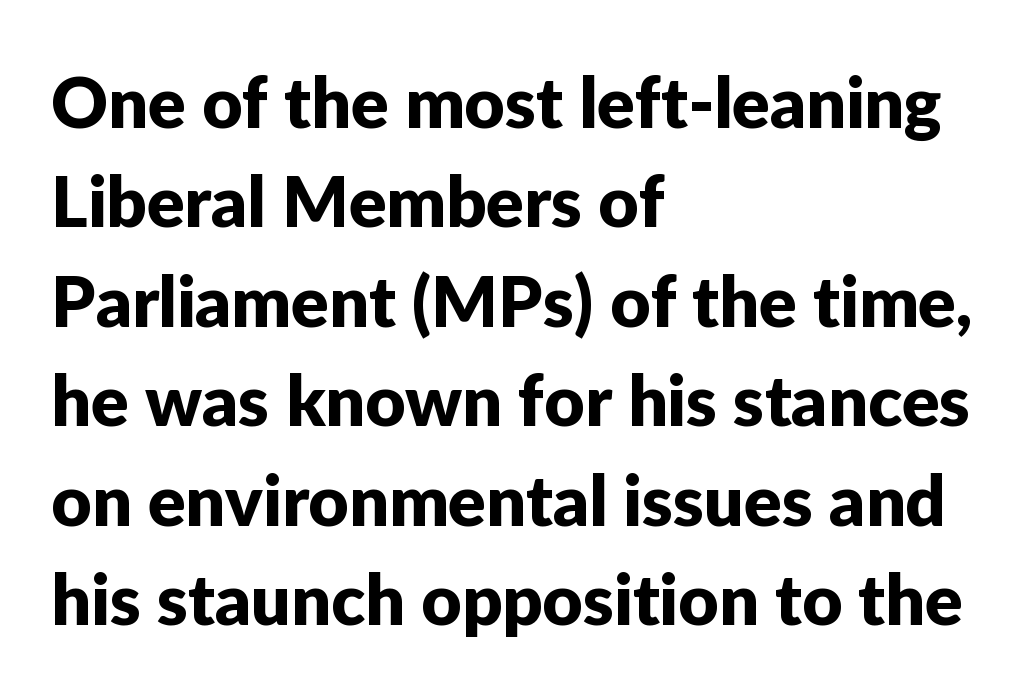
Ordinary non-slanted type is in use. One-word summary of the alignment: left. Vertically, the passage feels balanced, rows spaced as you'd expect. This sample has the flowing, uneven cadence of proportional lettering. These lines are composed in type without serifs. Clear beneath every line of the passage.
